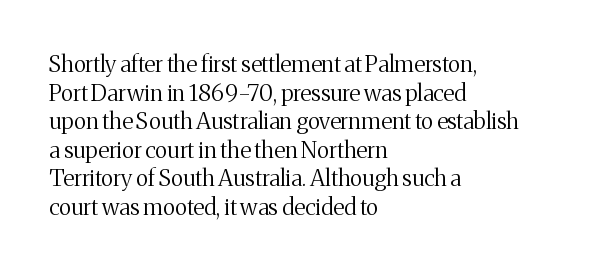
{"italic": "no", "bold": "no", "underline": "no", "align": "left", "line_spacing_ratio": 1.24, "letter_spacing": "normal", "letter_spacing_em": 0.0, "glyph_px": 23}
